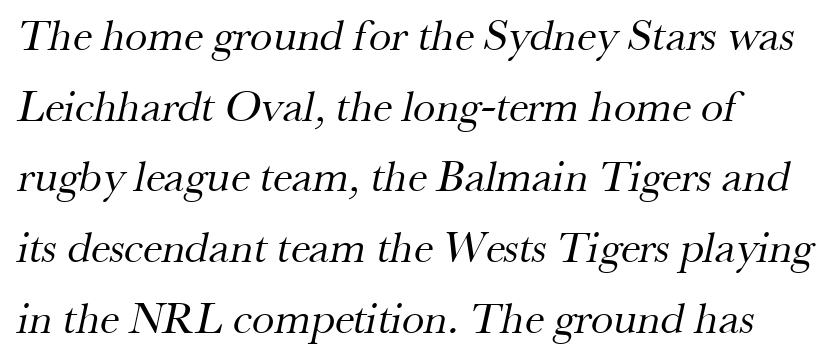
Q: Is the text bold? A: No.
Q: Is the typeface a serif or a sans-serif typeface? A: Serif.
Q: Is the text underlined? A: No.
Q: How is the paragraph aligned? A: Left-aligned.
Q: Is the spacing between letters normal or unusually wide? A: Normal.
Q: Is the spacing between lines tight, normal or loose? A: Normal.
Q: Width (condensed, normal, or wide)? A: Normal.
Q: Stroke contrast? A: Medium.
Q: x-height? A: Small.
Q: Monospaced? A: No.
